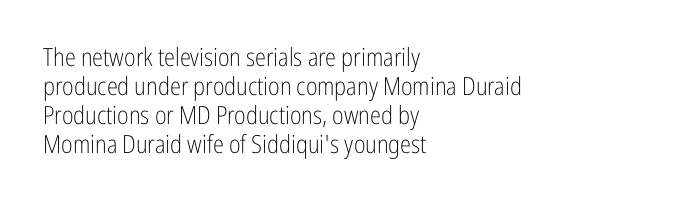
Q: Is the text bold? A: No.
Q: Is the text italic (slanted)? A: No, it is upright.
Q: Is the text underlined? A: No.
Q: How is the paragraph aligned? A: Left-aligned.
Q: Is the spacing between letters normal or unusually wide? A: Normal.
